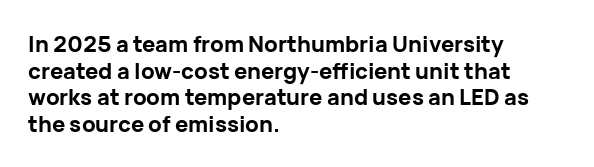
Q: Is the text bold? A: Yes.
Q: Is the text italic (slanted)? A: No, it is upright.
Q: Is the text underlined? A: No.
Q: How is the paragraph aligned? A: Left-aligned.
Q: Is the spacing between letters normal or unusually wide? A: Normal.
